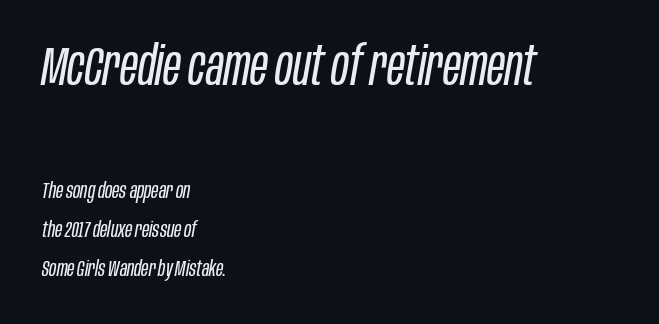
The image shows 54 px regular-weight, condensed type, italic (leaning right); set left-aligned, line spacing 1.76x, normal letter spacing, not underlined; the first (top) block is 2.45x larger; low stroke contrast and a large x-height.
